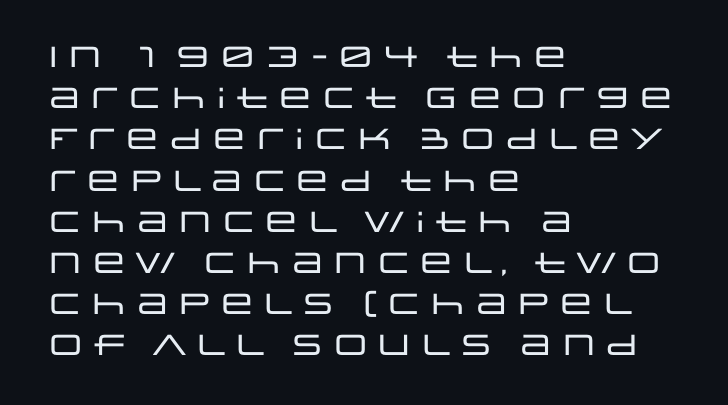
Q: Is the text italic (slanted)? A: No, it is upright.
Q: Is the typeface a serif or a sans-serif typeface? A: Sans-serif.
Q: Is the text underlined? A: No.
Q: How is the paragraph aligned? A: Left-aligned.
Q: Is the spacing between letters normal or unusually wide? A: Normal.
Q: Is the spacing between lines tight, normal or loose? A: Normal.
Q: Width (condensed, normal, or wide)? A: Wide.
Q: Stroke contrast? A: Low.
Q: x-height? A: Large.
Q: Monospaced? A: No.
